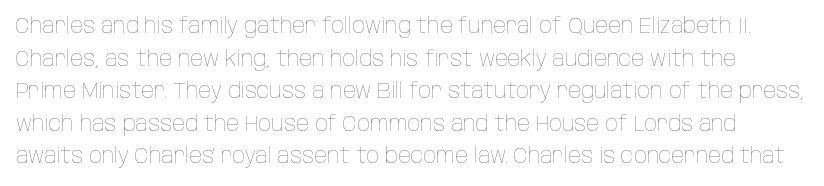
The image shows 21 px text type, upright; set normal line spacing (1.55x), normal letter spacing, not underlined.
